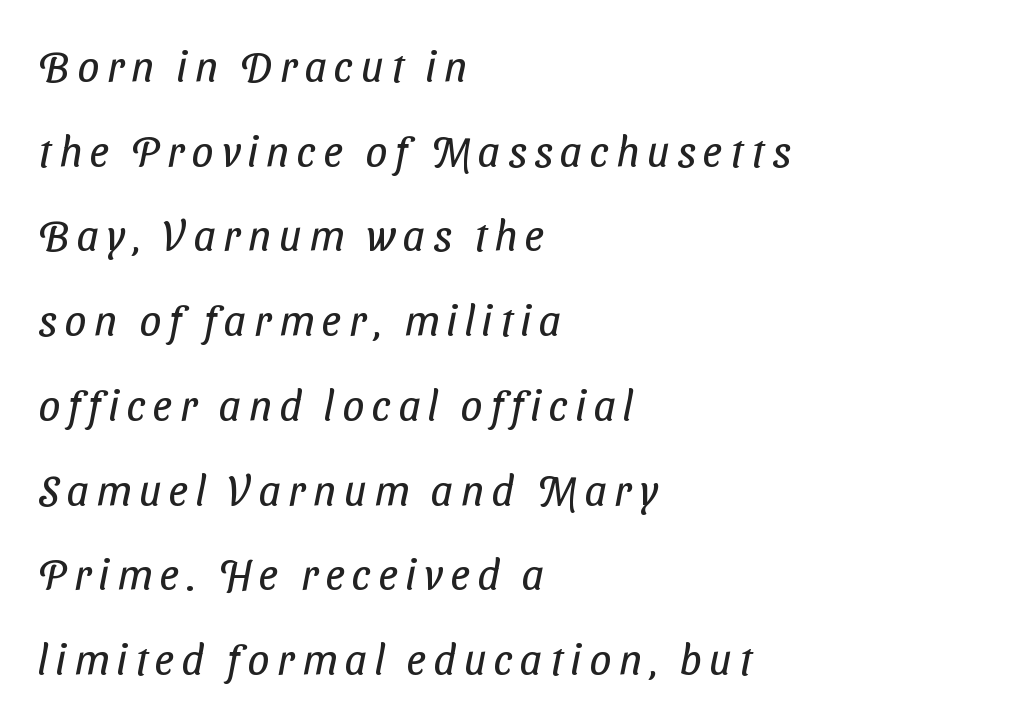
Widely set lines give the paragraph a tall, airy silhouette. Each stroke keeps to a modest, everyday thickness or less. A sans-serif font was chosen for this passage. Note the varied advance widths — an 'i' is clearly narrower than an 'm'. The zone under the glyphs is completely vacant. Caption: multi-line text, flush left, ragged right.
